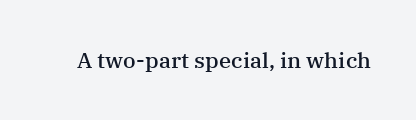
The image shows 22 px text type, upright; set normal letter spacing, not underlined.
